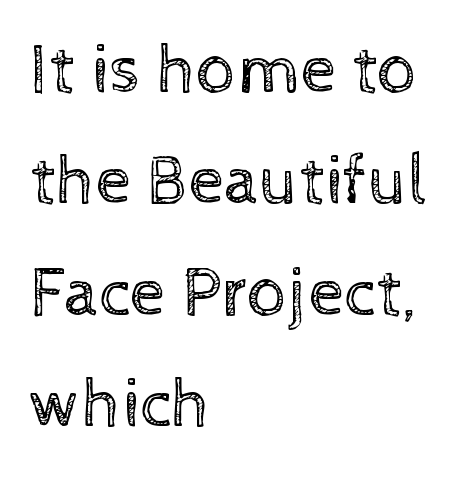
The image shows 71 px regular-weight type, upright; set left-aligned, normal line spacing (1.57x), normal letter spacing, not underlined; a medium x-height.
